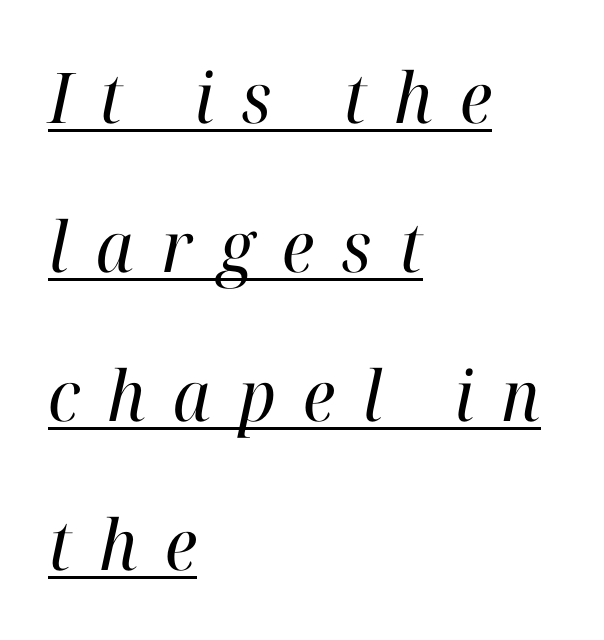
{"serif": "yes", "italic": "yes", "lean": "right", "slant_degrees": 12, "bold": "no", "weight": "regular", "width": "normal", "stroke_contrast": "high", "x_height": "medium", "monospaced": "no", "underline": "yes", "align": "left", "line_spacing": "loose", "line_spacing_ratio": 2.13, "letter_spacing": "wide", "letter_spacing_em": 0.39, "glyph_px": 70}
